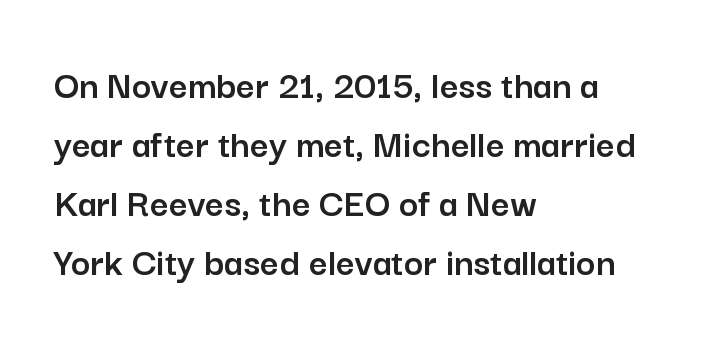
Looks like regular typesetting: each glyph gets only the width it needs. Leading: standard. This rendering leaves character spacing at its baseline value. Only glyphs here, with clear space below each row.
